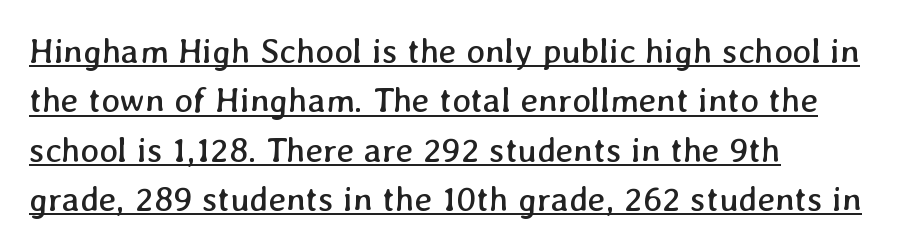
{"bold": "no", "weight": "regular", "width": "normal", "stroke_contrast": "low", "x_height": "medium", "monospaced": "no", "underline": "yes", "align": "left", "line_spacing": "normal", "line_spacing_ratio": 1.41, "letter_spacing": "normal", "letter_spacing_em": 0.0, "glyph_px": 35}
